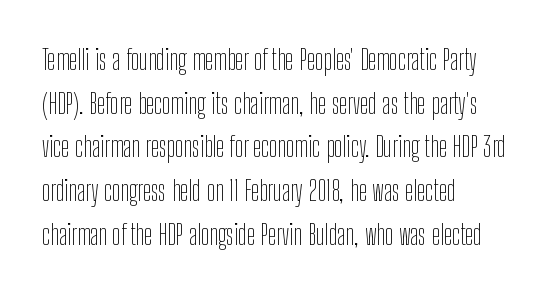
Q: Is the text bold? A: No.
Q: Is the text italic (slanted)? A: No, it is upright.
Q: Is the typeface a serif or a sans-serif typeface? A: Sans-serif.
Q: Is the text underlined? A: No.
Q: How is the paragraph aligned? A: Left-aligned.
Q: Is the spacing between letters normal or unusually wide? A: Normal.
Q: Is the spacing between lines tight, normal or loose? A: Normal.
Q: Width (condensed, normal, or wide)? A: Condensed.
Q: Stroke contrast? A: Low.
Q: x-height? A: Medium.
Q: Monospaced? A: No.
